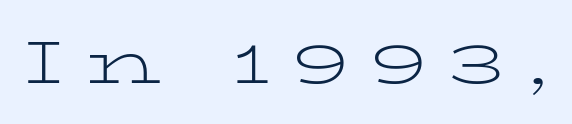
The image shows 59 px light, wide serif type, upright; set unusually wide letter spacing (+0.39 em), not underlined; low stroke contrast and a medium x-height.
